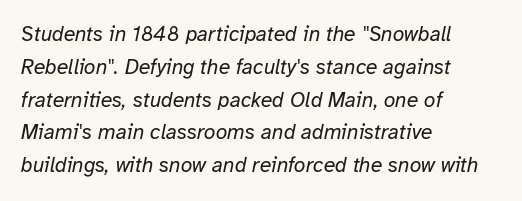
The image shows 21 px text type, italic (leaning right); set left-aligned, normal line spacing (1.56x), normal letter spacing, not underlined.
